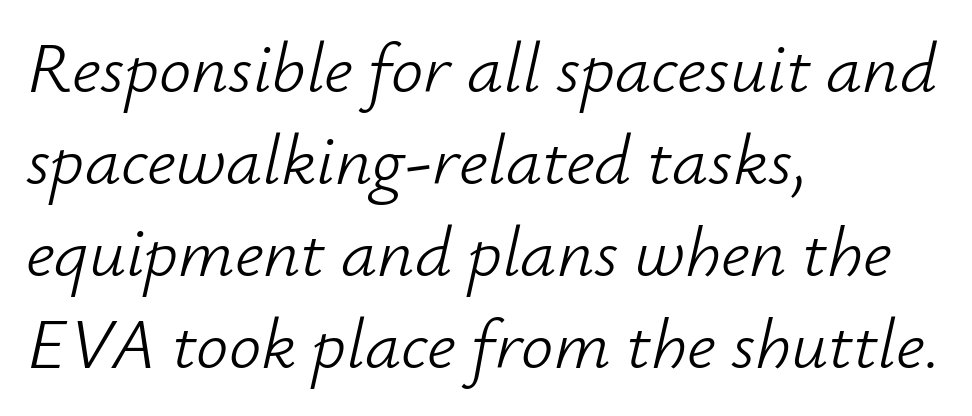
{"italic": "yes", "lean": "right", "slant_degrees": 12, "bold": "no", "weight": "light", "width": "normal", "stroke_contrast": "low", "x_height": "small", "monospaced": "no", "underline": "no", "align": "left", "line_spacing": "normal", "line_spacing_ratio": 1.28, "letter_spacing": "normal", "letter_spacing_em": 0.0, "glyph_px": 72}
